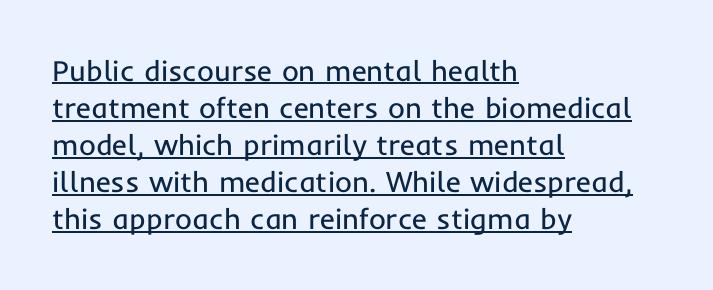
{"serif": "no", "italic": "no", "bold": "no", "weight": "regular", "width": "normal", "stroke_contrast": "low", "x_height": "medium", "monospaced": "no", "underline": "yes", "align": "left", "line_spacing": "normal", "line_spacing_ratio": 1.28, "letter_spacing": "normal", "letter_spacing_em": 0.0, "glyph_px": 29}
